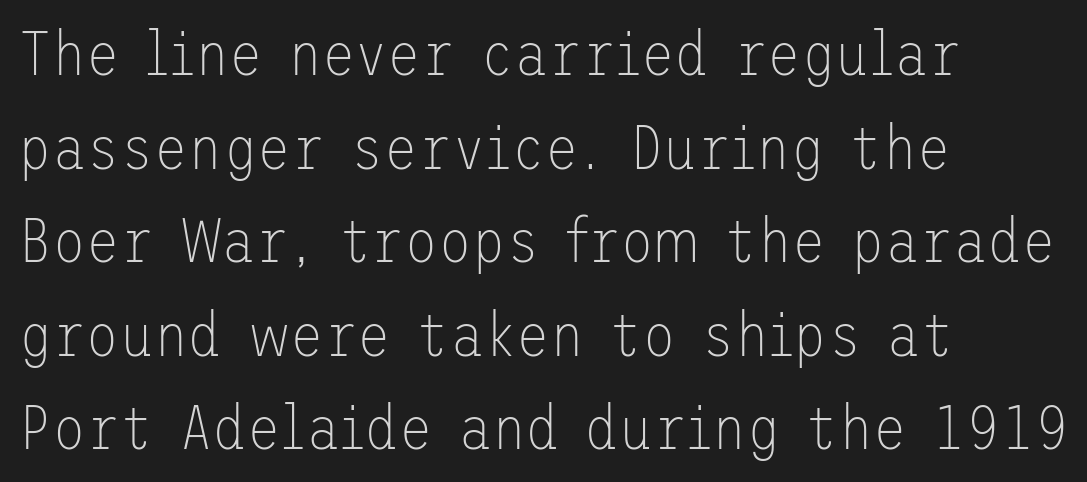
The image shows 62 px thin sans-serif type, upright; set left-aligned, normal line spacing (1.51x), normal letter spacing, not underlined; low stroke contrast and a medium x-height.
